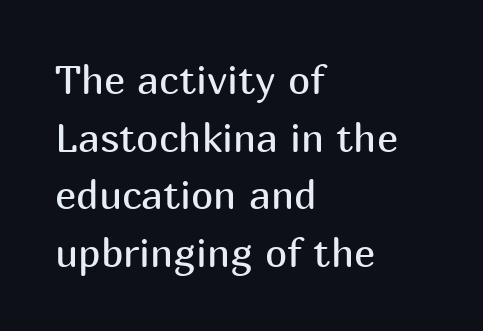
Q: Is the text bold? A: No.
Q: Is the text italic (slanted)? A: No, it is upright.
Q: Is the typeface a serif or a sans-serif typeface? A: Sans-serif.
Q: Is the text underlined? A: No.
Q: How is the paragraph aligned? A: Left-aligned.
Q: Is the spacing between letters normal or unusually wide? A: Normal.
Q: Is the spacing between lines tight, normal or loose? A: Normal.
Q: Width (condensed, normal, or wide)? A: Normal.
Q: Stroke contrast? A: Medium.
Q: x-height? A: Medium.
Q: Monospaced? A: No.
